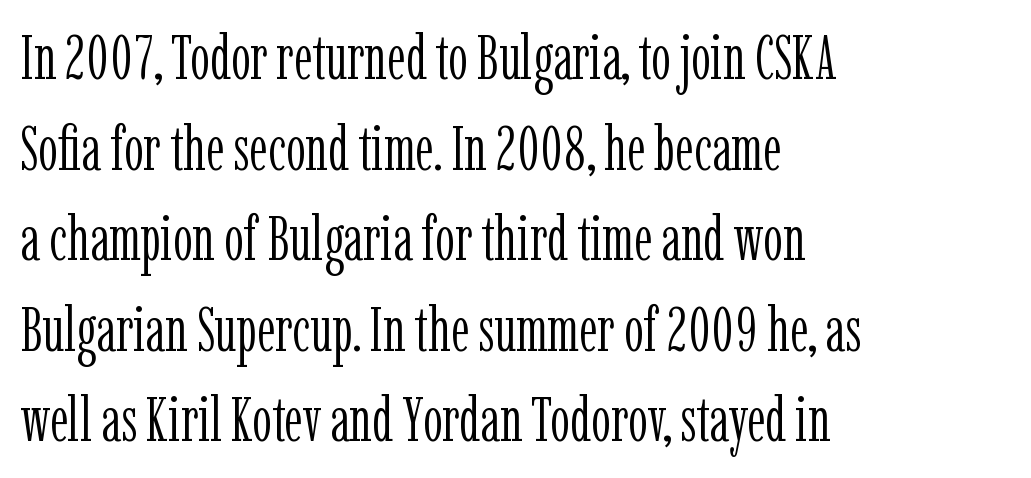
Q: Is the text bold? A: No.
Q: Is the text italic (slanted)? A: No, it is upright.
Q: Is the typeface a serif or a sans-serif typeface? A: Serif.
Q: Is the text underlined? A: No.
Q: How is the paragraph aligned? A: Left-aligned.
Q: Is the spacing between letters normal or unusually wide? A: Normal.
Q: Is the spacing between lines tight, normal or loose? A: Normal.
Q: Width (condensed, normal, or wide)? A: Condensed.
Q: Stroke contrast? A: Low.
Q: x-height? A: Medium.
Q: Monospaced? A: No.
